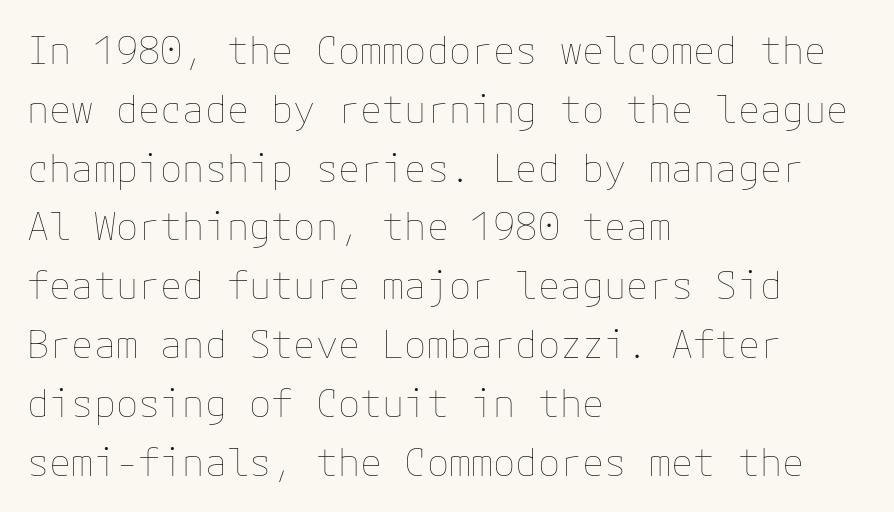
{"italic": "no", "bold": "no", "weight": "thin", "width": "normal", "stroke_contrast": "low", "x_height": "medium", "underline": "no", "align": "left", "line_spacing": "normal", "line_spacing_ratio": 1.59, "letter_spacing": "normal", "letter_spacing_em": 0.0, "glyph_px": 37}
